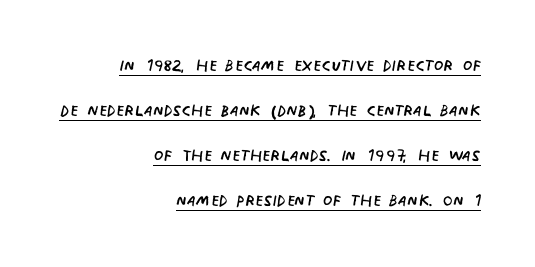
The image shows 22 px text type; set right-aligned, loose line spacing (2.05x), normal letter spacing, underlined.
